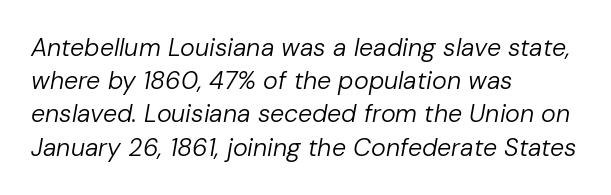
Q: Is the text bold? A: No.
Q: Is the text italic (slanted)? A: Yes, it leans right by about 10 degrees.
Q: Is the text underlined? A: No.
Q: How is the paragraph aligned? A: Left-aligned.
Q: Is the spacing between letters normal or unusually wide? A: Normal.
Q: Is the spacing between lines tight, normal or loose? A: Normal.
